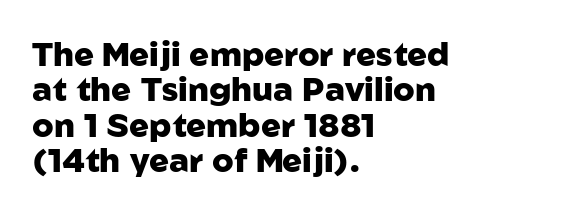
{"serif": "no", "italic": "no", "bold": "yes", "weight": "heavy", "width": "normal", "stroke_contrast": "low", "x_height": "medium", "monospaced": "no", "underline": "no", "align": "left", "line_spacing": "tight", "line_spacing_ratio": 1.07, "letter_spacing": "normal", "letter_spacing_em": 0.0, "glyph_px": 33}
